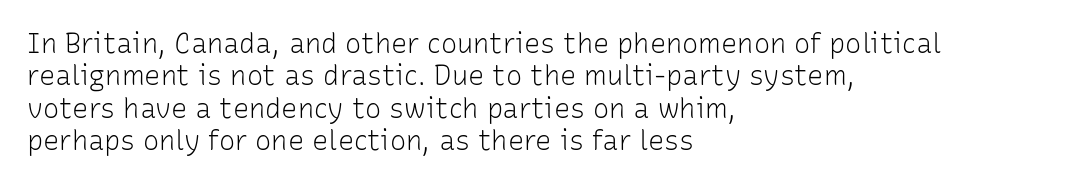
{"italic": "no", "bold": "no", "underline": "no", "align": "left", "line_spacing_ratio": 1.2, "letter_spacing": "normal", "letter_spacing_em": 0.0, "glyph_px": 27}
